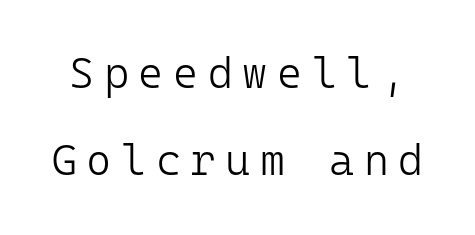
The image shows 43 px light sans-serif type, upright, monospaced; set loose line spacing (2.03x), unusually wide letter spacing (+0.22 em), not underlined; low stroke contrast and a medium x-height.
